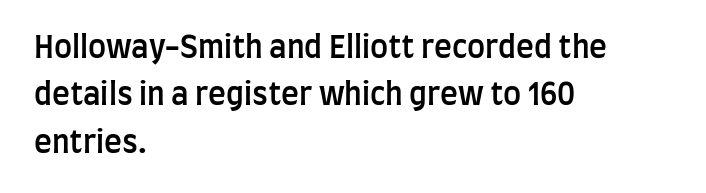
Q: Is the text bold? A: Semi-bold.
Q: Is the text italic (slanted)? A: No, it is upright.
Q: Is the typeface a serif or a sans-serif typeface? A: Sans-serif.
Q: Is the text underlined? A: No.
Q: How is the paragraph aligned? A: Left-aligned.
Q: Is the spacing between letters normal or unusually wide? A: Normal.
Q: Is the spacing between lines tight, normal or loose? A: Normal.
Q: Width (condensed, normal, or wide)? A: Condensed.
Q: Stroke contrast? A: Low.
Q: x-height? A: Large.
Q: Monospaced? A: No.
